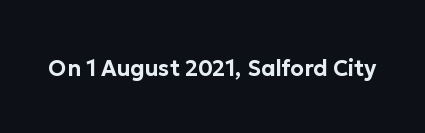
Q: Is the text italic (slanted)? A: No, it is upright.
Q: Is the text underlined? A: No.
Q: Is the spacing between letters normal or unusually wide? A: Normal.
